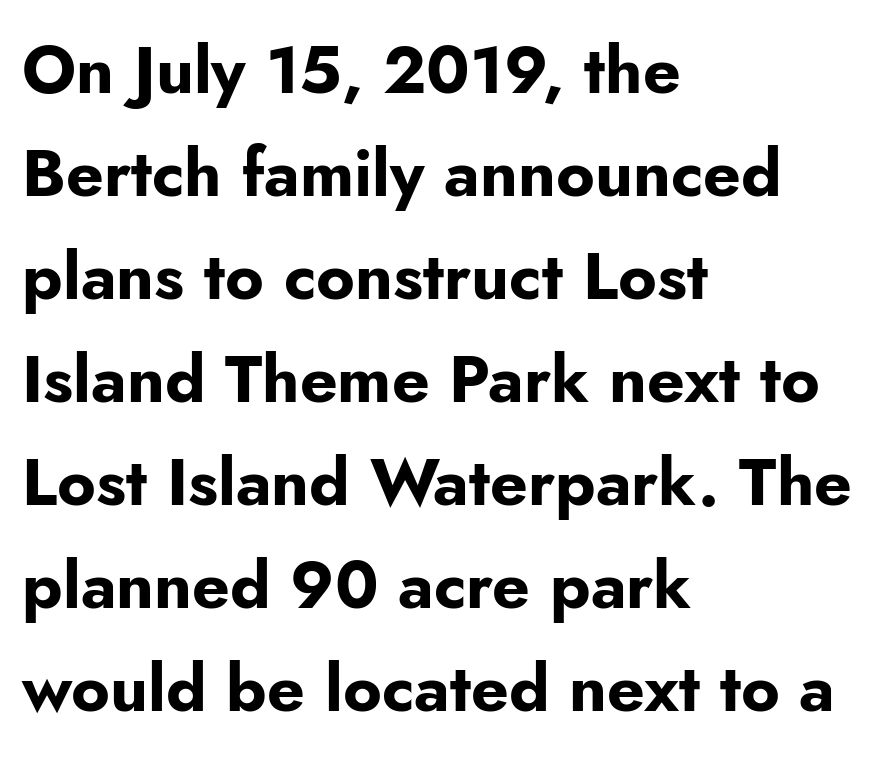
Q: Is the text bold? A: Yes.
Q: Is the text italic (slanted)? A: No, it is upright.
Q: Is the typeface a serif or a sans-serif typeface? A: Sans-serif.
Q: Is the text underlined? A: No.
Q: How is the paragraph aligned? A: Left-aligned.
Q: Is the spacing between letters normal or unusually wide? A: Normal.
Q: Is the spacing between lines tight, normal or loose? A: Normal.
Q: Width (condensed, normal, or wide)? A: Normal.
Q: Stroke contrast? A: Low.
Q: x-height? A: Small.
Q: Monospaced? A: No.
